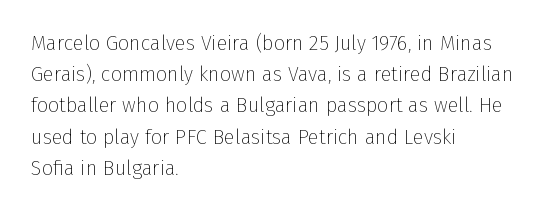
The image shows 20 px text type, upright; set left-aligned, normal line spacing (1.56x), normal letter spacing, not underlined.
